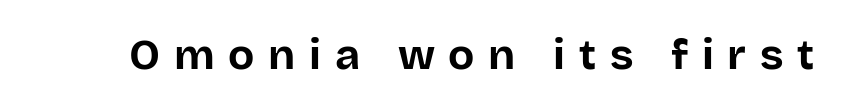
Q: Is the text bold? A: Yes.
Q: Is the text italic (slanted)? A: No, it is upright.
Q: Is the typeface a serif or a sans-serif typeface? A: Sans-serif.
Q: Is the text underlined? A: No.
Q: Is the spacing between letters normal or unusually wide? A: Unusually wide.
Q: Width (condensed, normal, or wide)? A: Normal.
Q: Stroke contrast? A: Low.
Q: x-height? A: Large.
Q: Monospaced? A: No.
